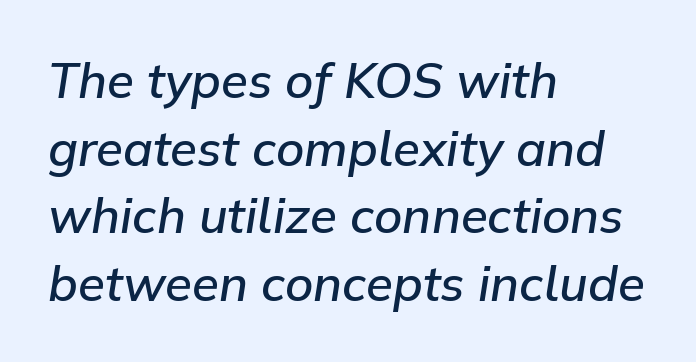
The image shows 49 px semibold type, italic (leaning right); set left-aligned, normal line spacing (1.38x), normal letter spacing, not underlined; low stroke contrast and a medium x-height.
